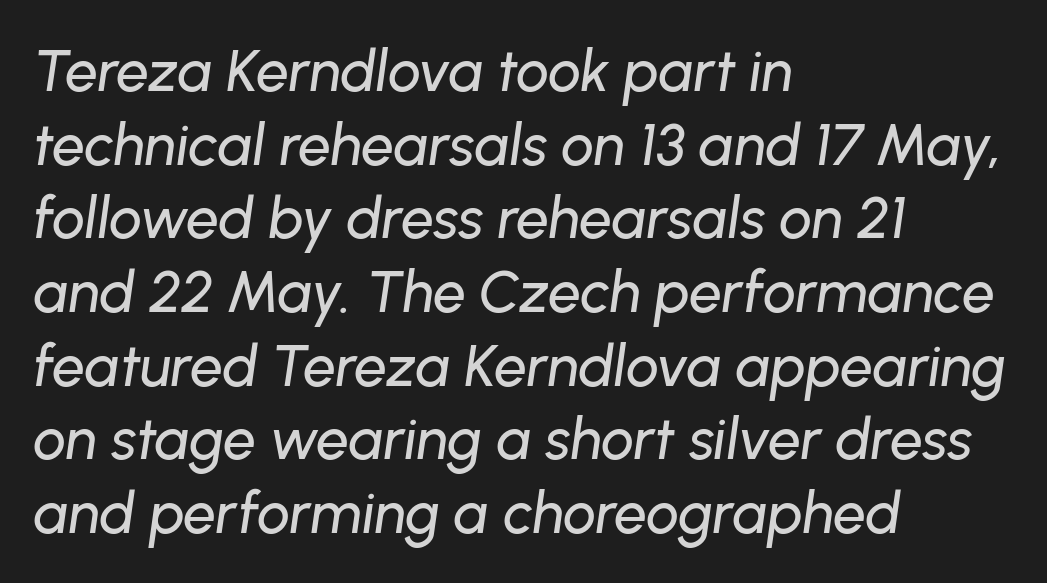
Beneath every word, the page is bare. A typesetter would call this proportional, since set widths differ per character. Caption: multi-line text, flush left, ragged right. What stands out about the letter spacing? Nothing — it is the standard amount. Horizontal bands of white between lines are of average thickness.
